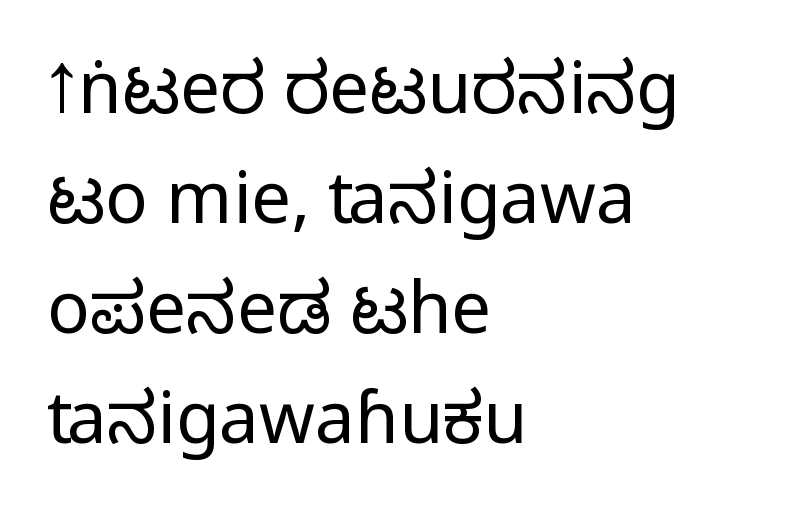
{"serif": "no", "italic": "no", "bold": "no", "weight": "regular", "width": "condensed", "stroke_contrast": "low", "x_height": "large", "monospaced": "no", "underline": "no", "align": "left", "line_spacing": "normal", "line_spacing_ratio": 1.55, "letter_spacing": "normal", "letter_spacing_em": 0.0, "glyph_px": 71}
